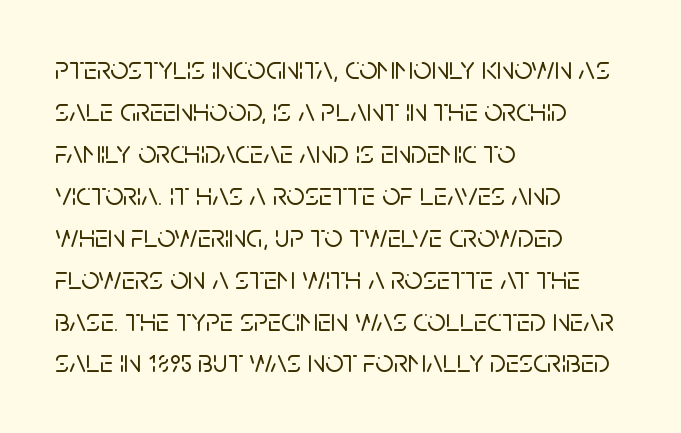
The image shows 32 px sans-serif type, upright; set left-aligned, normal line spacing (1.31x), normal letter spacing, not underlined; low stroke contrast and a large x-height.
